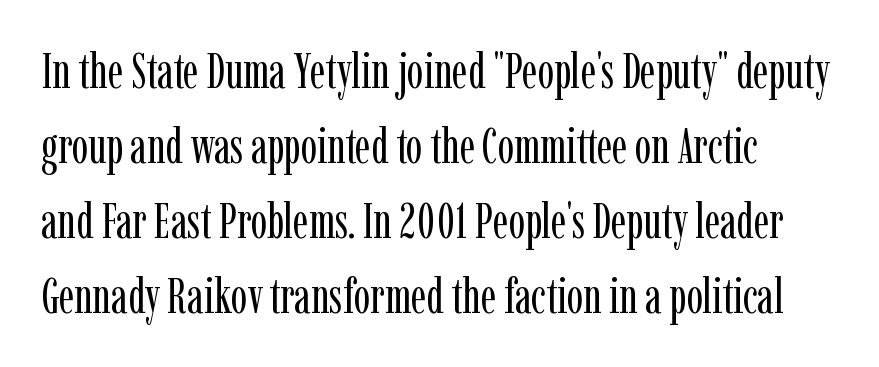
{"serif": "yes", "italic": "no", "bold": "no", "weight": "regular", "width": "condensed", "stroke_contrast": "low", "x_height": "medium", "monospaced": "no", "underline": "no", "align": "left", "line_spacing": "normal", "line_spacing_ratio": 1.53, "letter_spacing": "normal", "letter_spacing_em": 0.0, "glyph_px": 49}
